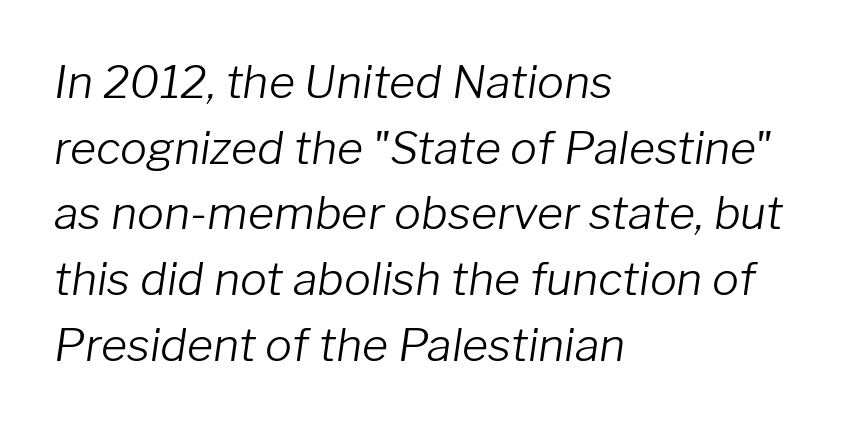
{"italic": "yes", "lean": "right", "slant_degrees": 8, "bold": "no", "weight": "light", "width": "normal", "stroke_contrast": "low", "x_height": "medium", "monospaced": "no", "underline": "no", "align": "left", "line_spacing": "normal", "line_spacing_ratio": 1.46, "letter_spacing": "normal", "letter_spacing_em": 0.0, "glyph_px": 45}
